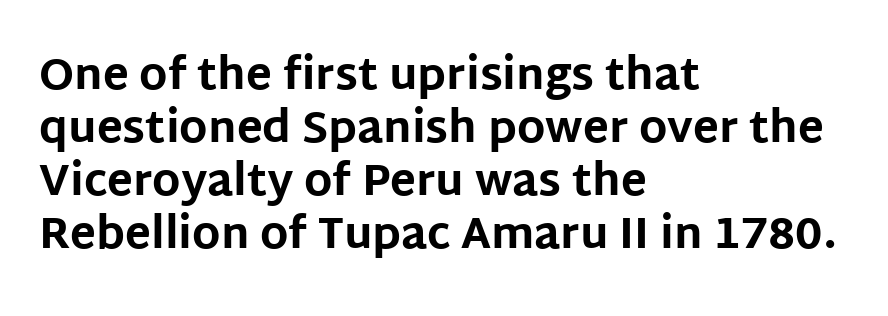
{"serif": "no", "italic": "no", "bold": "yes", "weight": "bold", "width": "normal", "stroke_contrast": "low", "x_height": "large", "monospaced": "no", "underline": "no", "align": "left", "line_spacing_ratio": 1.23, "letter_spacing": "normal", "letter_spacing_em": 0.0, "glyph_px": 43}
